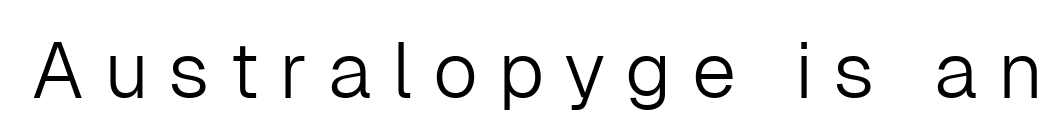
Q: Is the text bold? A: No.
Q: Is the text italic (slanted)? A: No, it is upright.
Q: Is the typeface a serif or a sans-serif typeface? A: Sans-serif.
Q: Is the text underlined? A: No.
Q: Is the spacing between letters normal or unusually wide? A: Unusually wide.
Q: Width (condensed, normal, or wide)? A: Normal.
Q: Stroke contrast? A: Low.
Q: x-height? A: Medium.
Q: Monospaced? A: No.
